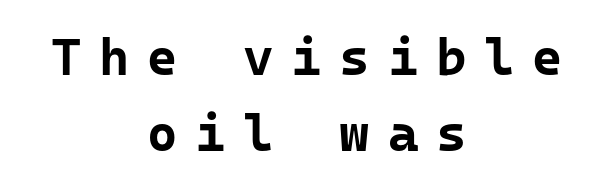
Q: Is the text bold? A: Yes.
Q: Is the text italic (slanted)? A: No, it is upright.
Q: Is the typeface a serif or a sans-serif typeface? A: Sans-serif.
Q: Is the text underlined? A: No.
Q: How is the paragraph aligned? A: Centered.
Q: Is the spacing between letters normal or unusually wide? A: Unusually wide.
Q: Is the spacing between lines tight, normal or loose? A: Normal.
Q: Width (condensed, normal, or wide)? A: Normal.
Q: Stroke contrast? A: Low.
Q: x-height? A: Medium.
